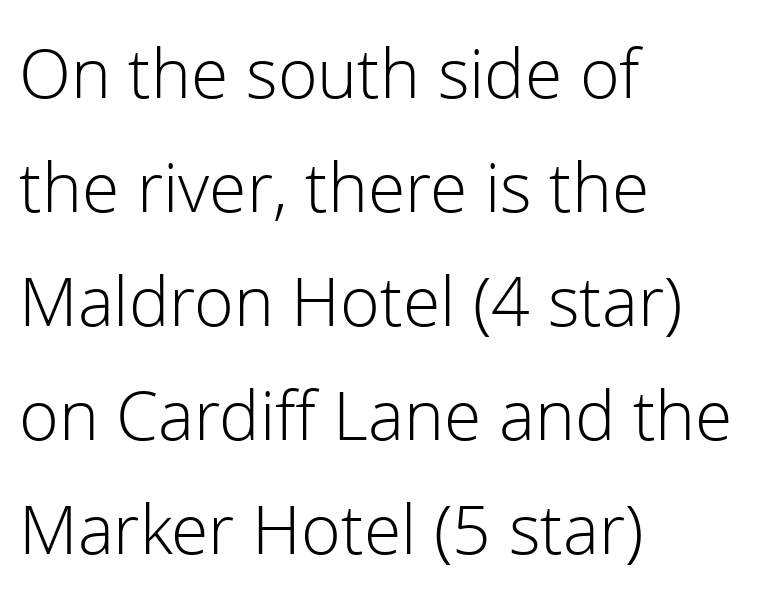
The image shows 73 px light sans-serif type, upright; set left-aligned, normal line spacing (1.56x), normal letter spacing, not underlined; low stroke contrast and a medium x-height.
